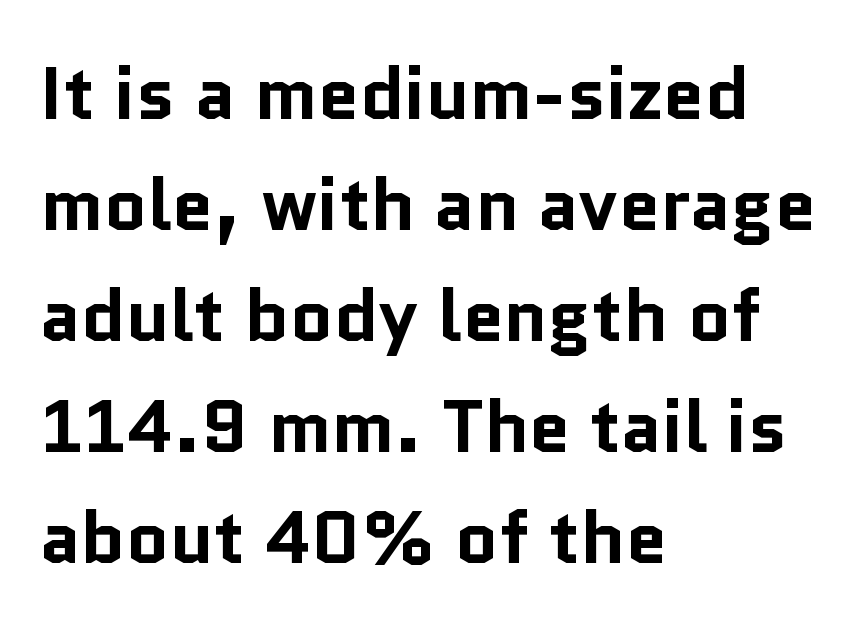
The image shows 74 px bold sans-serif type, upright; set left-aligned, normal line spacing (1.5x), normal letter spacing, not underlined; low stroke contrast and a medium x-height.
